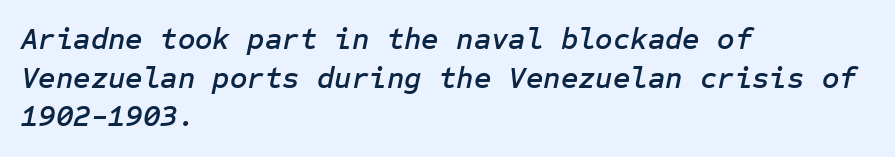
{"italic": "yes", "lean": "right", "slant_degrees": 12, "width": "normal", "stroke_contrast": "low", "x_height": "medium", "underline": "no", "align": "left", "line_spacing": "normal", "line_spacing_ratio": 1.29, "letter_spacing": "normal", "letter_spacing_em": 0.0, "glyph_px": 30}
